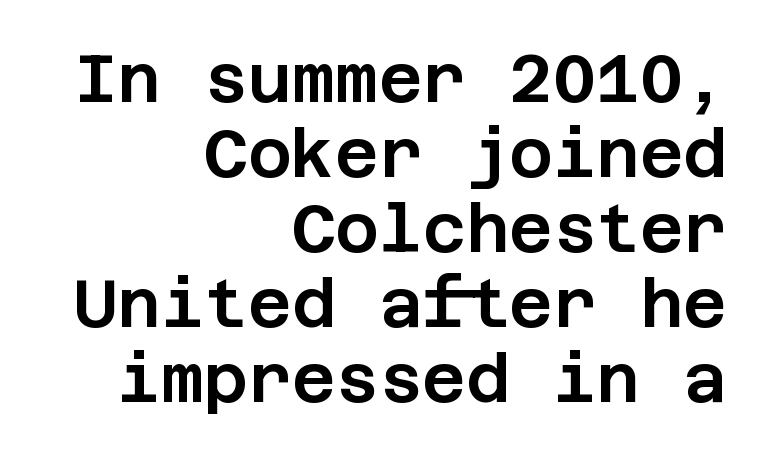
Tracking value appears to be zero — textbook default spacing. Tall strokes in this sample are plumb rather than angled. The rendering anchors every line to the right-hand side. The block of text is dense from top to bottom, with scant space between rows.
